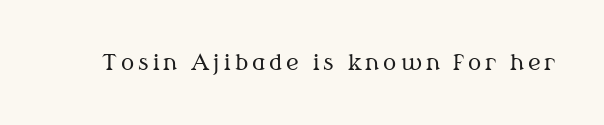
The image shows 22 px text type, upright; set not underlined.
